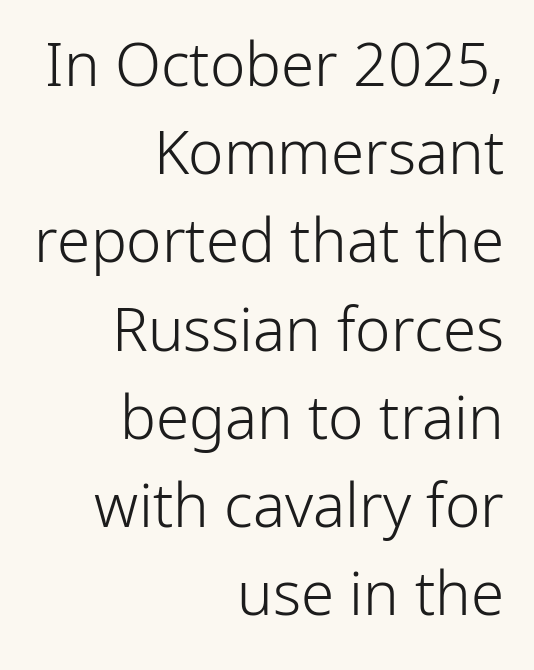
{"serif": "no", "italic": "no", "bold": "no", "weight": "light", "width": "normal", "stroke_contrast": "low", "x_height": "medium", "monospaced": "no", "underline": "no", "align": "right", "line_spacing": "normal", "line_spacing_ratio": 1.47, "letter_spacing": "normal", "letter_spacing_em": 0.0, "glyph_px": 60}
